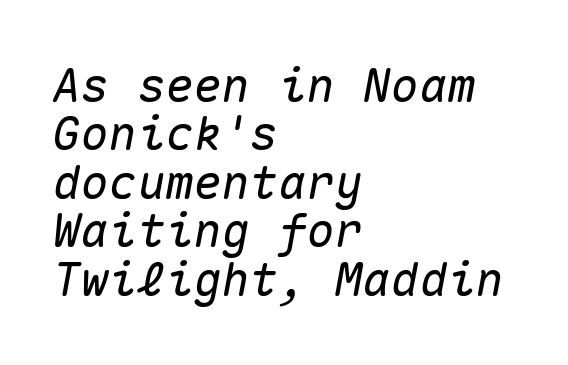
Typeset ragged right — the left edge is the straight one. Students, observe: this is what under-led, compact text looks like. Fixed-width glyphs throughout — classic coding-font behaviour. Glyph-to-glyph distance matches everyday printed text. A clean baseline with only descenders dipping below it.
